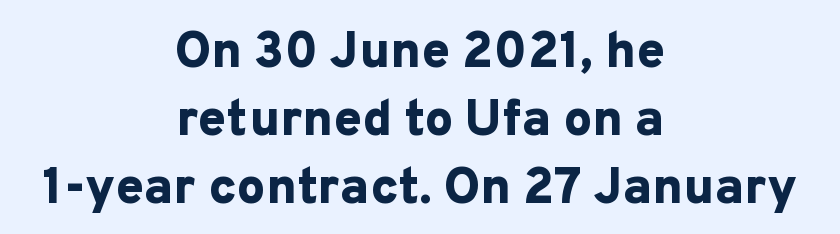
{"serif": "no", "italic": "no", "bold": "yes", "weight": "bold", "width": "normal", "stroke_contrast": "low", "x_height": "medium", "monospaced": "no", "underline": "no", "align": "center", "line_spacing": "normal", "line_spacing_ratio": 1.33, "letter_spacing": "normal", "letter_spacing_em": 0.0, "glyph_px": 51}
